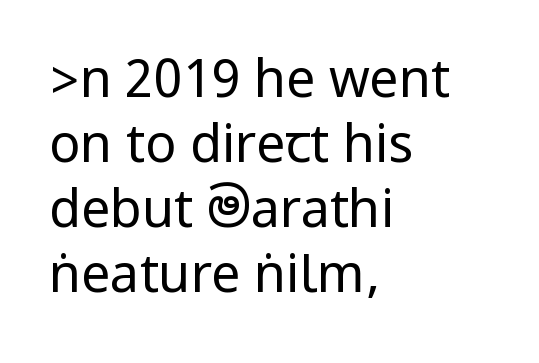
Q: Is the text bold? A: No.
Q: Is the text italic (slanted)? A: No, it is upright.
Q: Is the typeface a serif or a sans-serif typeface? A: Sans-serif.
Q: Is the text underlined? A: No.
Q: How is the paragraph aligned? A: Left-aligned.
Q: Is the spacing between letters normal or unusually wide? A: Normal.
Q: Is the spacing between lines tight, normal or loose? A: Normal.
Q: Width (condensed, normal, or wide)? A: Condensed.
Q: Stroke contrast? A: Low.
